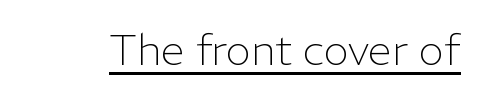
{"serif": "no", "italic": "no", "bold": "no", "weight": "light", "width": "normal", "stroke_contrast": "low", "x_height": "medium", "monospaced": "no", "underline": "yes", "letter_spacing": "normal", "letter_spacing_em": 0.0, "glyph_px": 43}
